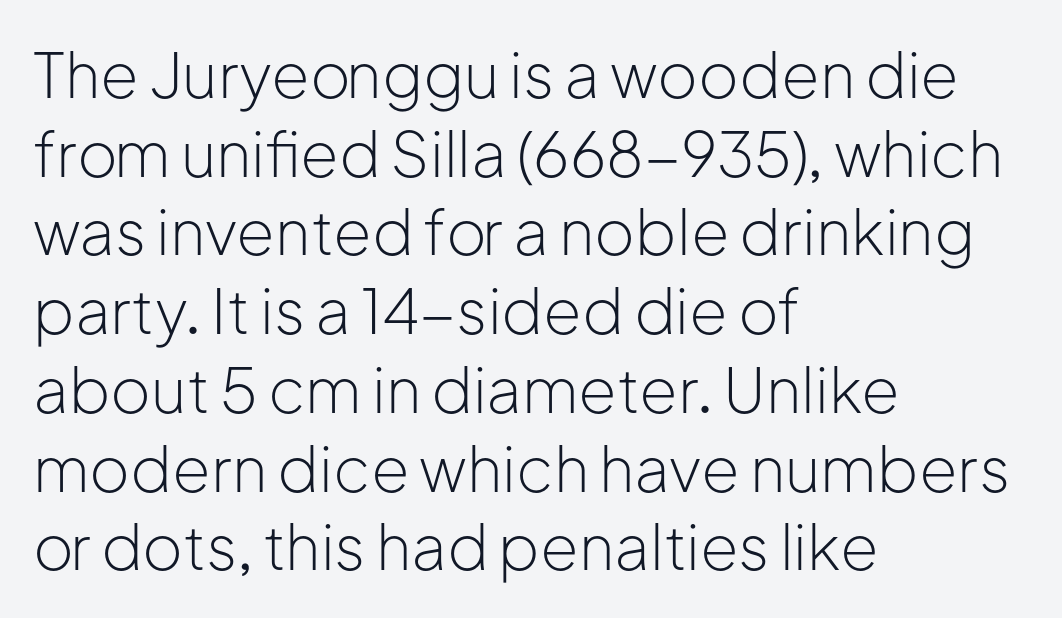
{"serif": "no", "italic": "no", "bold": "no", "weight": "light", "width": "normal", "stroke_contrast": "low", "x_height": "medium", "monospaced": "no", "underline": "no", "align": "left", "line_spacing": "normal", "line_spacing_ratio": 1.27, "letter_spacing": "normal", "letter_spacing_em": 0.0, "glyph_px": 62}
